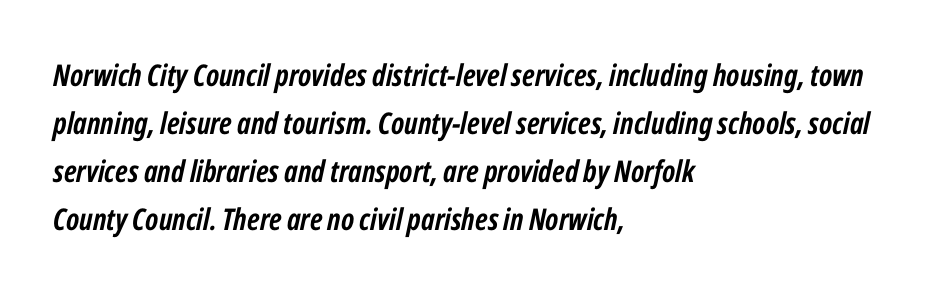
{"italic": "yes", "lean": "right", "slant_degrees": 12, "bold": "yes", "weight": "semibold", "width": "condensed", "stroke_contrast": "low", "x_height": "medium", "monospaced": "no", "underline": "no", "align": "left", "line_spacing": "normal", "line_spacing_ratio": 1.6, "letter_spacing": "normal", "letter_spacing_em": 0.0, "glyph_px": 30}
